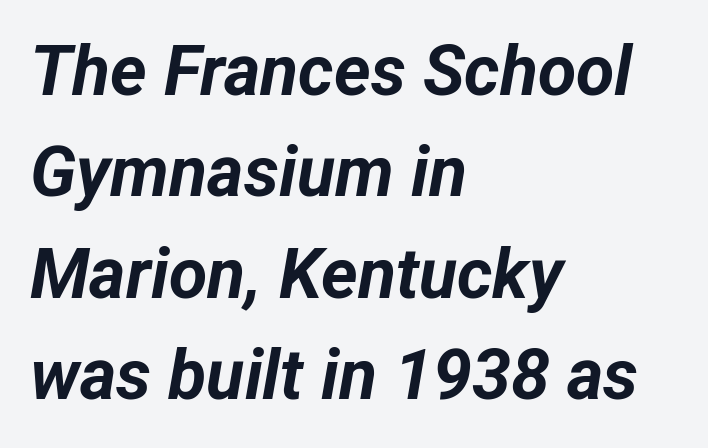
{"italic": "yes", "lean": "right", "slant_degrees": 12, "bold": "yes", "weight": "bold", "width": "normal", "stroke_contrast": "low", "x_height": "medium", "monospaced": "no", "underline": "no", "align": "left", "line_spacing": "normal", "line_spacing_ratio": 1.45, "letter_spacing": "normal", "letter_spacing_em": 0.0, "glyph_px": 70}
